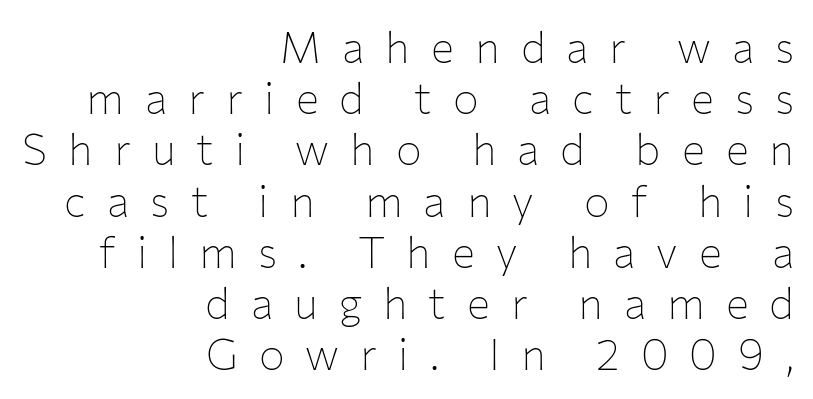
Q: Is the text bold? A: No.
Q: Is the text italic (slanted)? A: No, it is upright.
Q: Is the typeface a serif or a sans-serif typeface? A: Sans-serif.
Q: Is the text underlined? A: No.
Q: How is the paragraph aligned? A: Right-aligned.
Q: Is the spacing between letters normal or unusually wide? A: Unusually wide.
Q: Width (condensed, normal, or wide)? A: Normal.
Q: Stroke contrast? A: Low.
Q: x-height? A: Medium.
Q: Monospaced? A: No.
